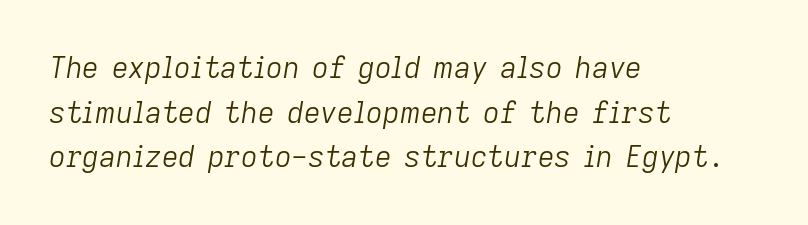
The image shows 29 px light type, italic (leaning right); set left-aligned, normal line spacing (1.54x), normal letter spacing, not underlined; low stroke contrast and a medium x-height.
